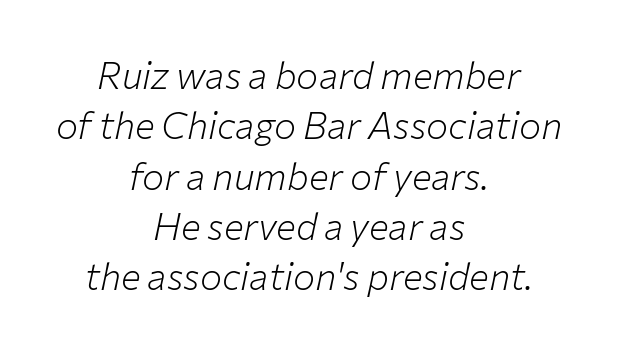
{"italic": "yes", "lean": "right", "slant_degrees": 12, "bold": "no", "weight": "light", "width": "normal", "stroke_contrast": "low", "x_height": "medium", "monospaced": "no", "underline": "no", "align": "center", "line_spacing": "normal", "line_spacing_ratio": 1.36, "letter_spacing": "normal", "letter_spacing_em": 0.0, "glyph_px": 37}
